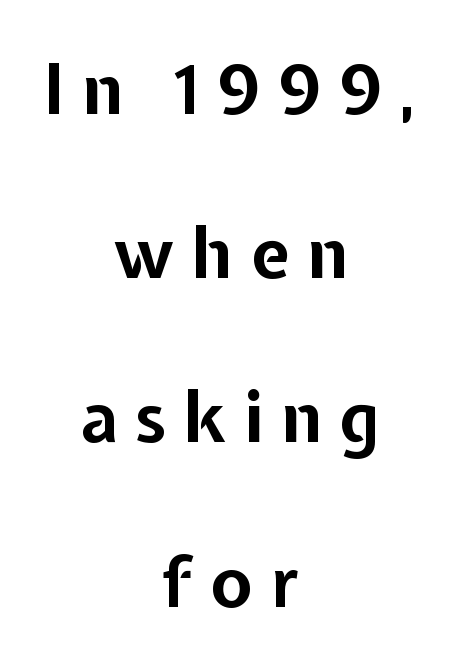
The image shows 69 px bold sans-serif type, upright; set centered, loose line spacing (2.38x), unusually wide letter spacing (+0.26 em), not underlined; low stroke contrast and a medium x-height.
